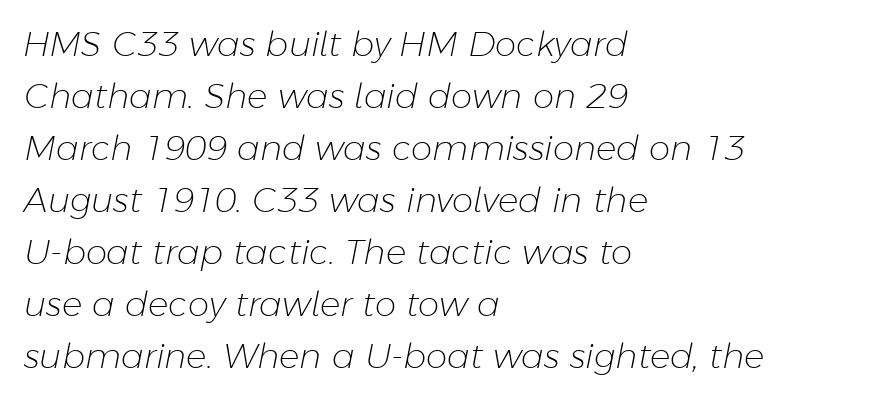
The image shows 34 px light type, italic (leaning right); set left-aligned, normal line spacing (1.53x), normal letter spacing, not underlined; low stroke contrast and a medium x-height.
